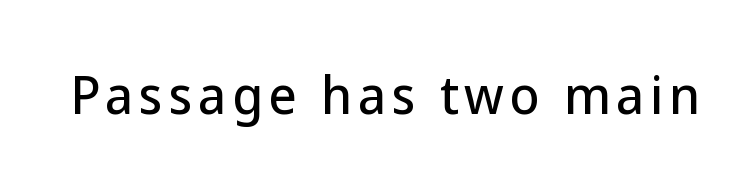
Q: Is the text italic (slanted)? A: No, it is upright.
Q: Is the typeface a serif or a sans-serif typeface? A: Sans-serif.
Q: Is the text underlined? A: No.
Q: Width (condensed, normal, or wide)? A: Normal.
Q: Stroke contrast? A: Low.
Q: x-height? A: Medium.
Q: Monospaced? A: No.
